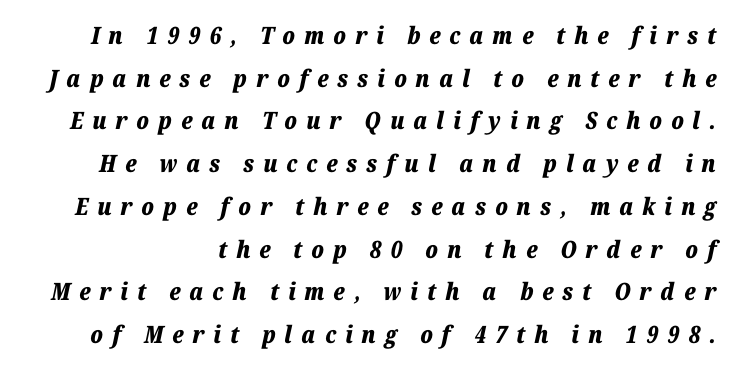
Q: Is the text bold? A: Yes.
Q: Is the text italic (slanted)? A: Yes, it leans right by about 12 degrees.
Q: Is the text underlined? A: No.
Q: Is the spacing between letters normal or unusually wide? A: Unusually wide.
